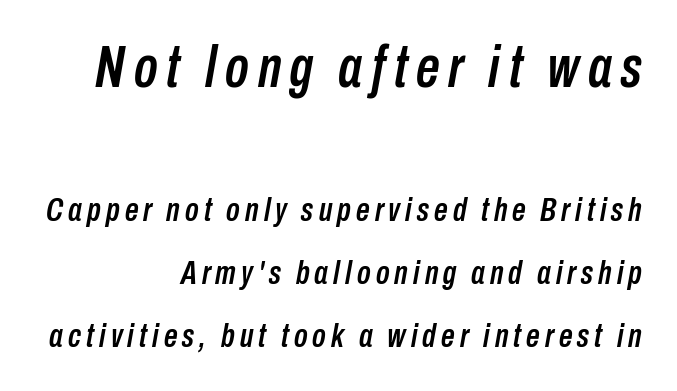
The image shows 59 px condensed type, italic (leaning right); set right-aligned, line spacing 1.85x, not underlined; the first (top) block is 1.74x larger; low stroke contrast and a medium x-height.
